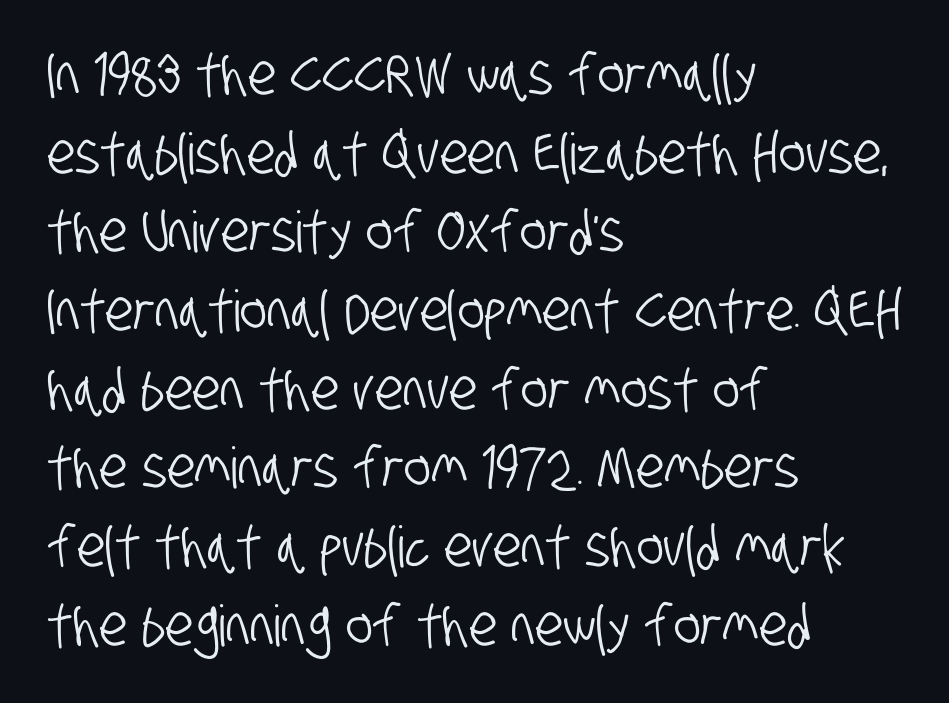
The image shows 57 px condensed sans-serif type; set left-aligned, normal line spacing (1.38x), normal letter spacing, not underlined; low stroke contrast and a large x-height.
